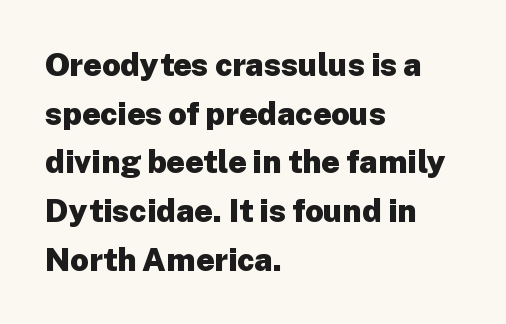
{"serif": "no", "italic": "no", "bold": "yes", "weight": "heavy", "width": "normal", "stroke_contrast": "low", "x_height": "medium", "monospaced": "no", "underline": "no", "align": "left", "line_spacing": "normal", "line_spacing_ratio": 1.52, "letter_spacing": "normal", "letter_spacing_em": 0.0, "glyph_px": 32}
